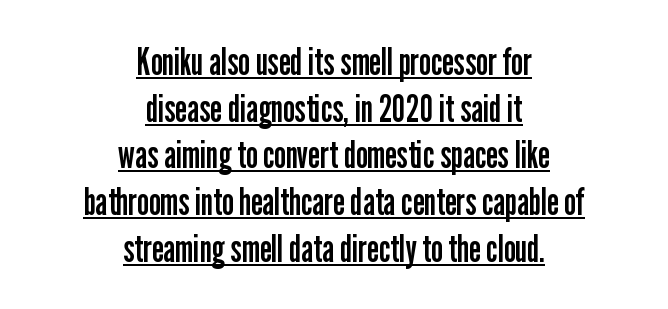
Proportional: the letters do not fall into vertical columns. Here the glyphs are tracked normally, forming tight word shapes. Nothing heavy about these letters — not bold at all. Each line of the rendering has a horizontal stroke beneath the glyphs. No feet cap the strokes, marking this as sans-serif type.
